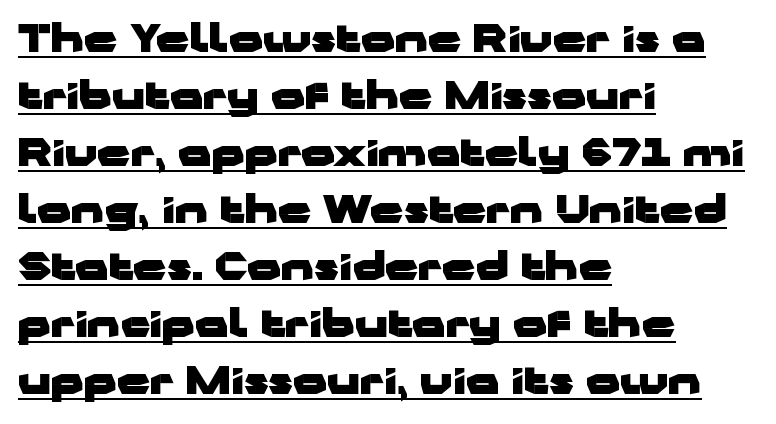
Q: Is the text bold? A: Yes.
Q: Is the text italic (slanted)? A: No, it is upright.
Q: Is the typeface a serif or a sans-serif typeface? A: Sans-serif.
Q: Is the text underlined? A: Yes.
Q: How is the paragraph aligned? A: Left-aligned.
Q: Is the spacing between letters normal or unusually wide? A: Normal.
Q: Is the spacing between lines tight, normal or loose? A: Normal.
Q: Width (condensed, normal, or wide)? A: Wide.
Q: Stroke contrast? A: Low.
Q: x-height? A: Medium.
Q: Monospaced? A: No.
